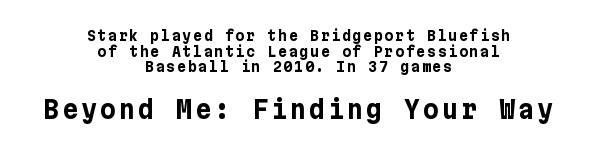
Q: Is the text bold? A: Yes.
Q: Is the text italic (slanted)? A: No, it is upright.
Q: Is the text underlined? A: No.
Q: How is the paragraph aligned? A: Centered.
Q: Is the spacing between lines tight, normal or loose? A: Tight.
Q: Which block of text is set in a larger size, the first (top) or the second (bottom)? A: The second (bottom) one.
